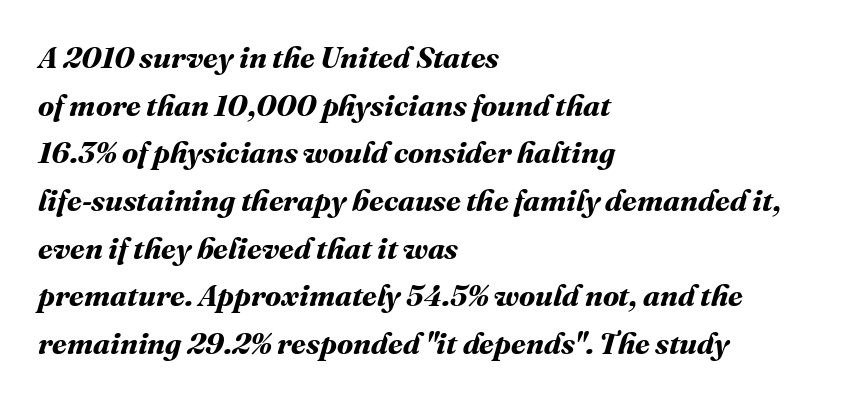
Descenders hang freely into open space. The letterforms sit shoulder to shoulder at normal distance. Do the characters align in a grid? No, the font is proportional. The lines sit at an ordinary, default distance from one another.
